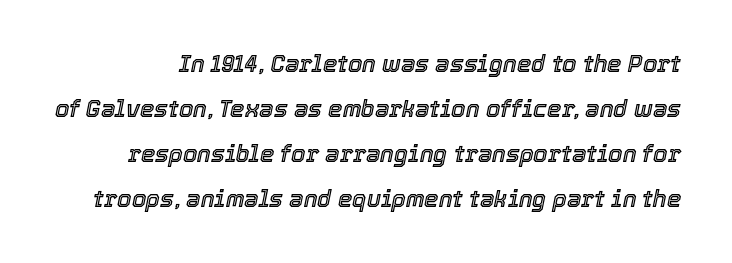
The vertical gap from one line to the next is large. The space beneath each line is pristine and unruled. The gaps between neighbouring characters are ordinary and unremarkable. Is the type slanted? Yes — the strokes lean at a clear angle.
